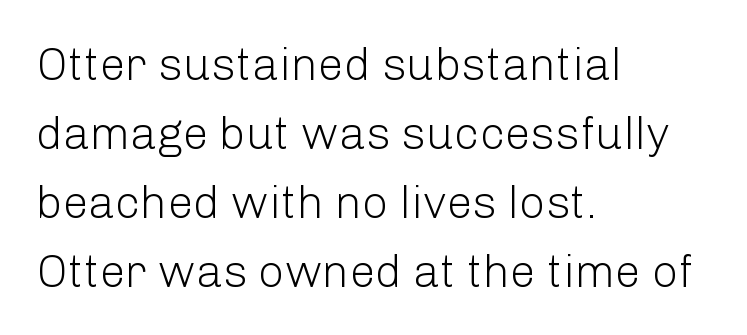
The baseline area is clear. Nothing heavy about these letters — not bold at all. Varying glyph widths throughout — classic text-font behaviour. Regarding serifs, this sample does without them.
